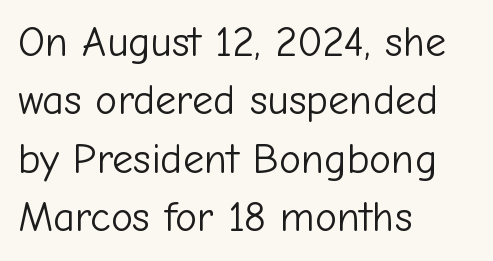
Q: Is the text bold? A: No.
Q: Is the text italic (slanted)? A: No, it is upright.
Q: Is the typeface a serif or a sans-serif typeface? A: Sans-serif.
Q: Is the text underlined? A: No.
Q: How is the paragraph aligned? A: Left-aligned.
Q: Is the spacing between letters normal or unusually wide? A: Normal.
Q: Is the spacing between lines tight, normal or loose? A: Normal.
Q: Width (condensed, normal, or wide)? A: Normal.
Q: Stroke contrast? A: Low.
Q: x-height? A: Medium.
Q: Monospaced? A: No.
